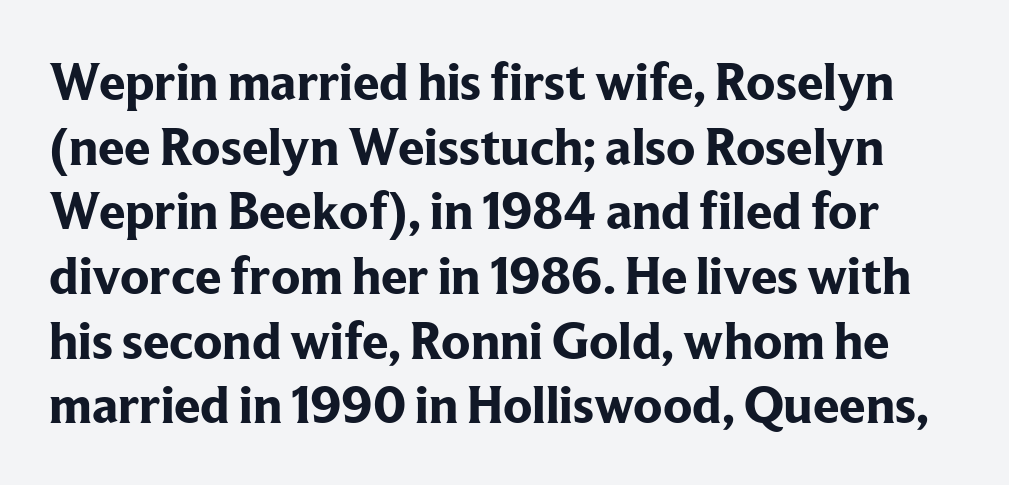
{"serif": "yes", "italic": "no", "bold": "yes", "weight": "bold", "width": "normal", "stroke_contrast": "low", "x_height": "medium", "monospaced": "no", "underline": "no", "line_spacing_ratio": 1.22, "letter_spacing": "normal", "letter_spacing_em": 0.0, "glyph_px": 53}
